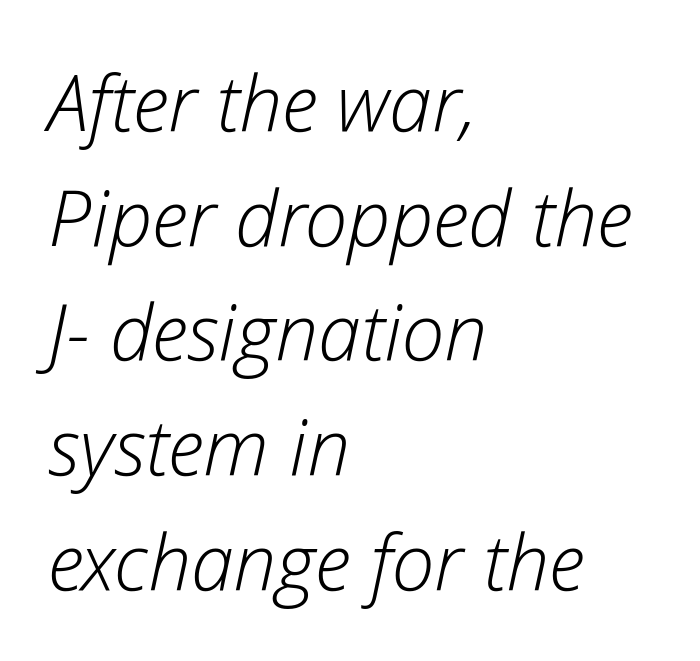
No extra tracking has been applied to these lines. Leading: standard. Honestly, there is no underline to notice here at all. These lines were composed using italics. The passage is arranged the way most books set body copy — flush left. Each letter keeps its own natural width here, so spacing adapts to shape.
